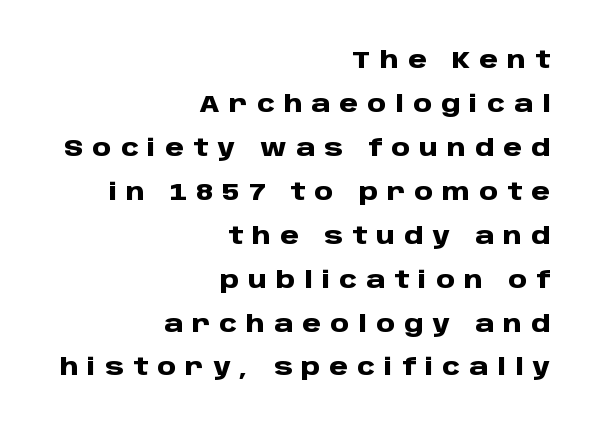
{"italic": "no", "bold": "yes", "underline": "no", "align": "right", "line_spacing_ratio": 1.83, "letter_spacing": "wide", "letter_spacing_em": 0.38, "glyph_px": 24}
